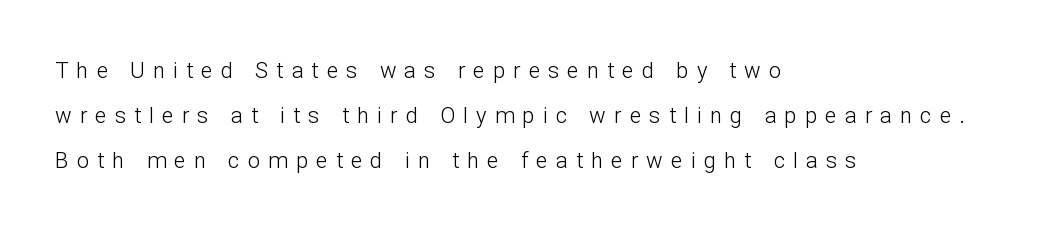
{"italic": "no", "bold": "no", "underline": "no", "align": "left", "line_spacing": "loose", "line_spacing_ratio": 2.05, "letter_spacing": "wide", "letter_spacing_em": 0.37, "glyph_px": 22}
